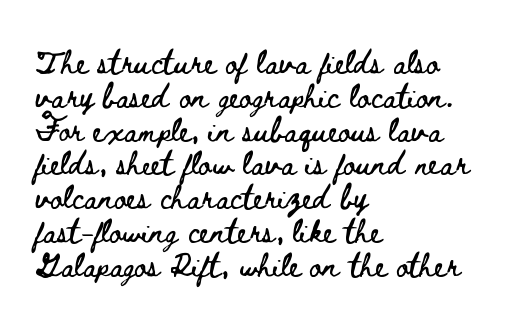
Left-aligned paragraph, ragged on the right. Compared with typical body copy, the letter spacing here is the same. Baseline-to-baseline distance is the conventional proportion of letter height. The string is rendered with underlining switched off.
